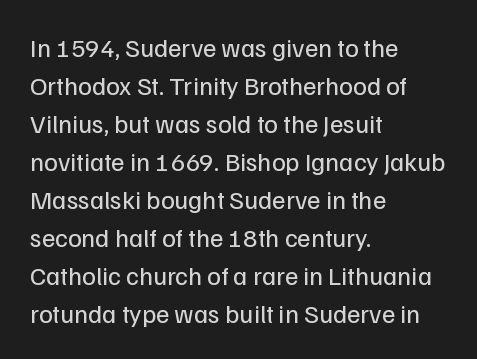
The image shows 26 px text type, upright; set left-aligned, normal line spacing (1.46x), normal letter spacing, not underlined.
